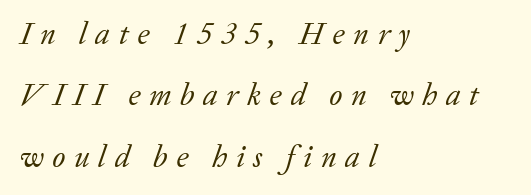
{"serif": "yes", "italic": "yes", "lean": "right", "slant_degrees": 20, "bold": "no", "weight": "regular", "width": "normal", "stroke_contrast": "low", "x_height": "medium", "monospaced": "no", "underline": "no", "align": "left", "line_spacing": "loose", "line_spacing_ratio": 1.98, "letter_spacing": "wide", "letter_spacing_em": 0.28, "glyph_px": 31}
